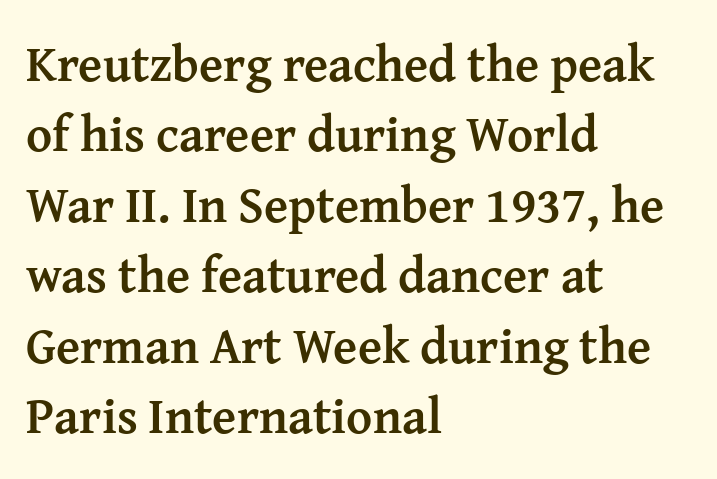
Q: Is the text bold? A: Yes.
Q: Is the text italic (slanted)? A: No, it is upright.
Q: Is the typeface a serif or a sans-serif typeface? A: Serif.
Q: Is the text underlined? A: No.
Q: How is the paragraph aligned? A: Left-aligned.
Q: Is the spacing between letters normal or unusually wide? A: Normal.
Q: Is the spacing between lines tight, normal or loose? A: Normal.
Q: Width (condensed, normal, or wide)? A: Normal.
Q: Stroke contrast? A: Medium.
Q: x-height? A: Medium.
Q: Monospaced? A: No.
